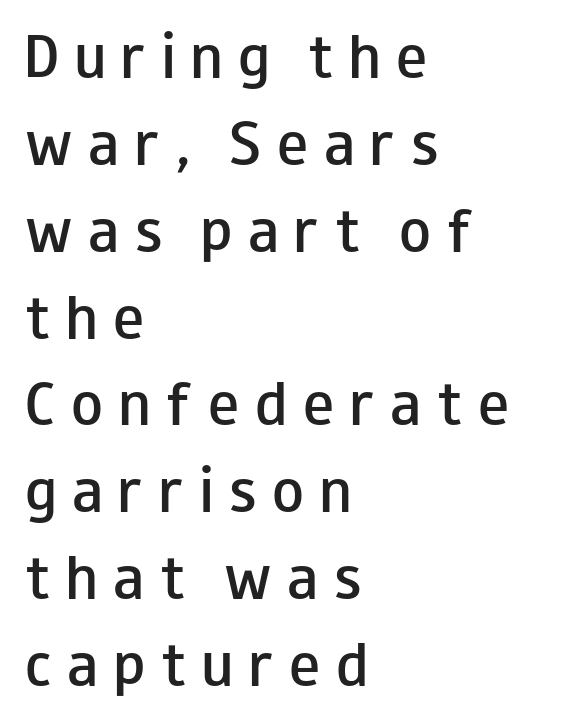
The image shows 52 px semibold, wide sans-serif type, upright; set left-aligned, normal line spacing (1.67x), unusually wide letter spacing (+0.3 em), not underlined; low stroke contrast and a small x-height.
